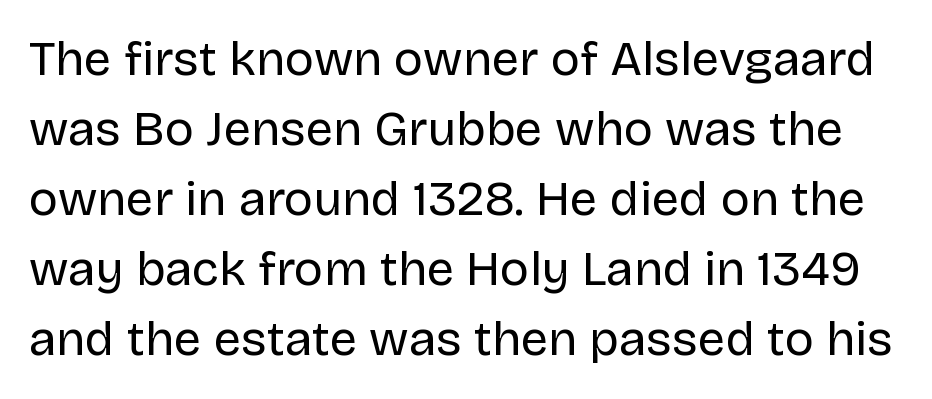
Caption: standard tracking, unaltered. Regarding serifs, this sample does without them. The space directly below the letters is spotless. Italic: no, the glyphs are upright roman. Do the characters align in a grid? No, the font is proportional. Line spacing here is normal.
